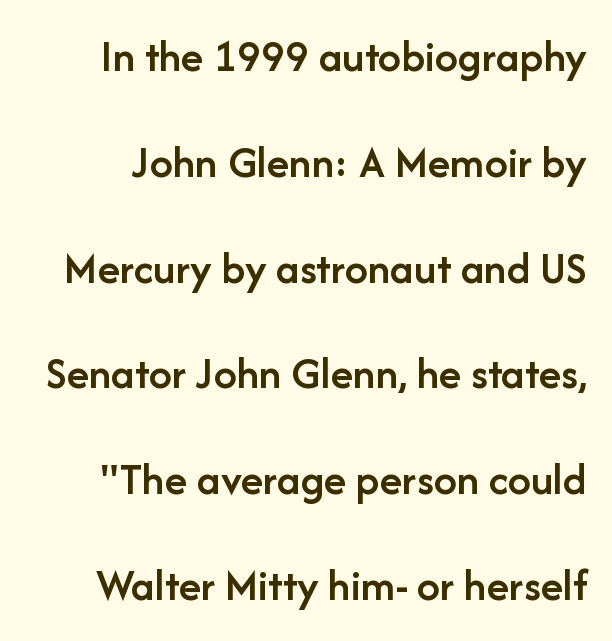
The gaps between neighbouring characters are ordinary and unremarkable. Students, this is semibold: more ink than regular, less than bold. Tall strokes in this sample are plumb rather than angled. Check under the words: just untouched page. Varying glyph widths throughout — classic text-font behaviour. Rows of type keep a wide berth in the vertical direction.
